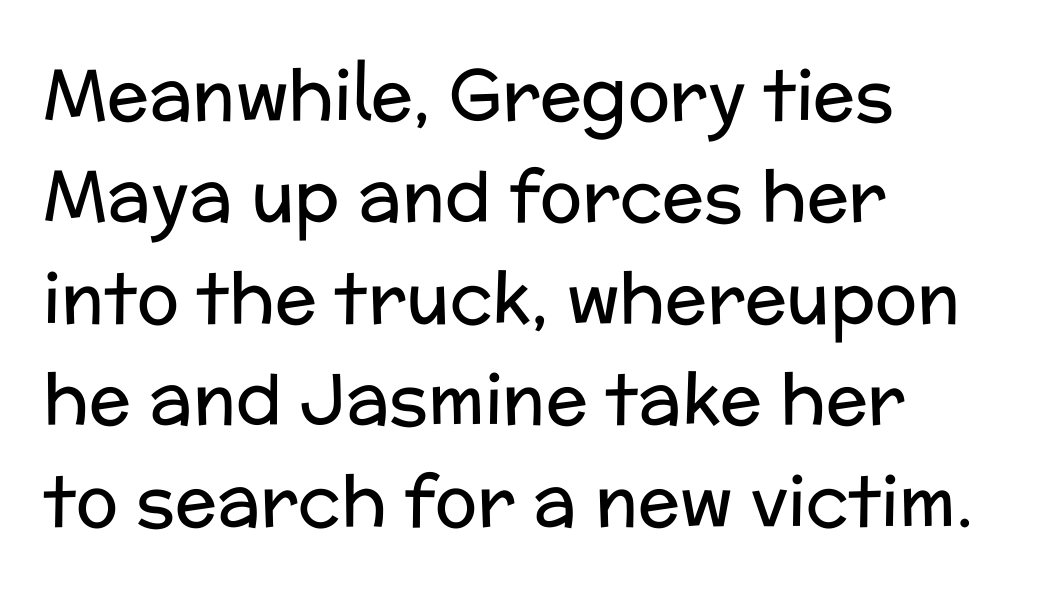
This sample is left-justified, so line endings fall wherever the words run out. Anything drawn beneath the words? Only blank space. Look at the bottom of the vertical strokes: they stop flat, with no serifs. Line spacing here is normal. Is the stroke heavy? The answer is a plain regular-or-lighter.
